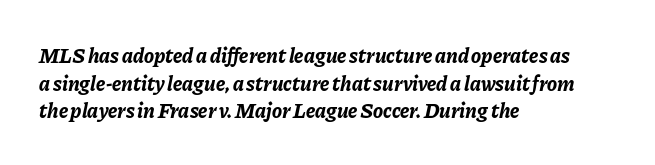
The image shows 21 px bold type, italic (leaning right); set left-aligned, normal line spacing (1.32x), normal letter spacing, not underlined.
